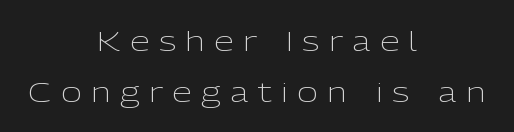
Quick note: not italic, upright. Looks like regular typesetting: each glyph gets only the width it needs. Decoration check: the copy has no underline. This rendering uses center alignment, leaving both contours irregular but symmetric. Is this a heavy cut? Hardly; it is regular or lighter.
